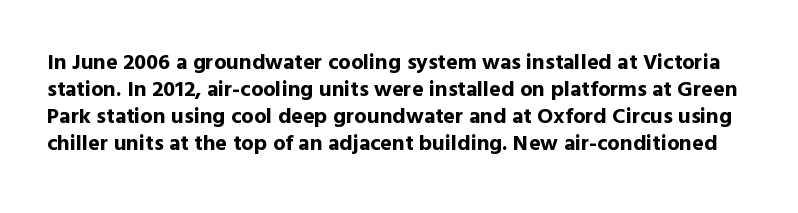
{"italic": "no", "bold": "yes", "underline": "no", "line_spacing_ratio": 1.22, "letter_spacing": "normal", "letter_spacing_em": 0.0, "glyph_px": 22}
